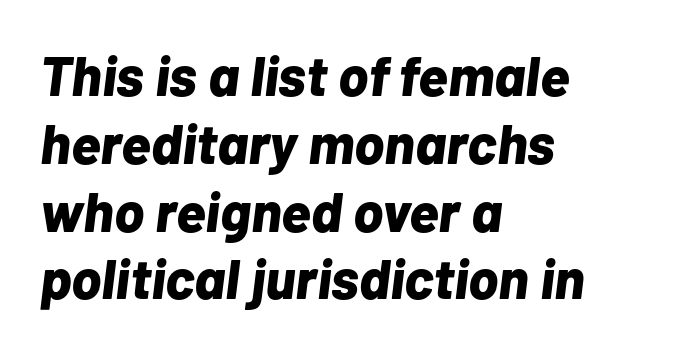
The image shows 56 px bold type, italic (leaning right); set left-aligned, line spacing 1.21x, normal letter spacing, not underlined; low stroke contrast and a medium x-height.
